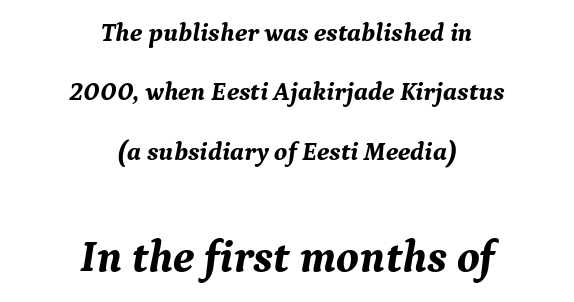
Little horizontal feet cap the strokes, marking this as serif type. No word sits above an underline. Looks like regular typesetting: each glyph gets only the width it needs. Does the lettering tilt? It does — this is italic.
